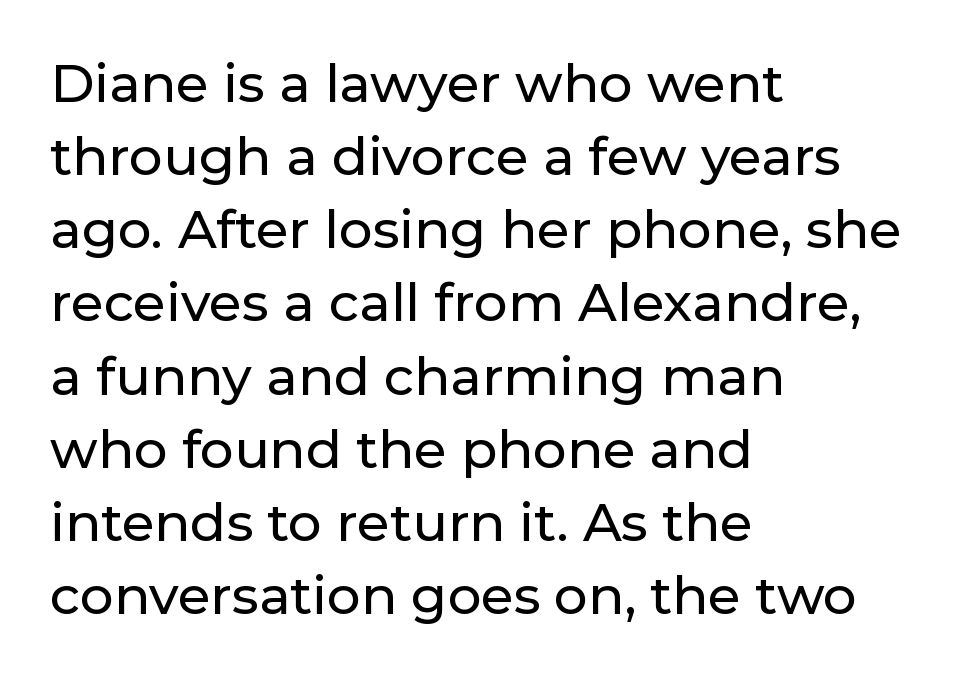
The image shows 53 px sans-serif type, upright; set left-aligned, normal line spacing (1.38x), normal letter spacing, not underlined; low stroke contrast and a medium x-height.
